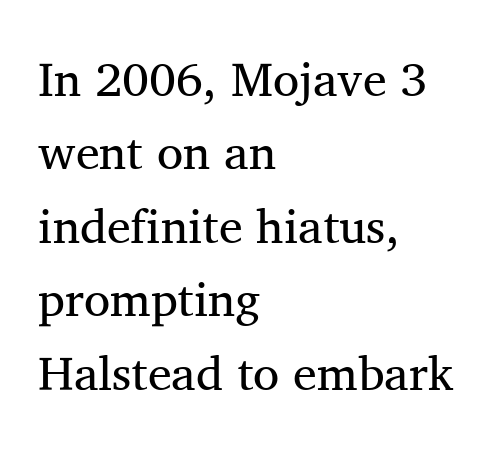
A serif font was chosen for this passage. The font sits on the lighter half of the weight spectrum, regular included. The letterforms sit shoulder to shoulder at normal distance. Is the block centered? No — it sits flush against the left margin.
